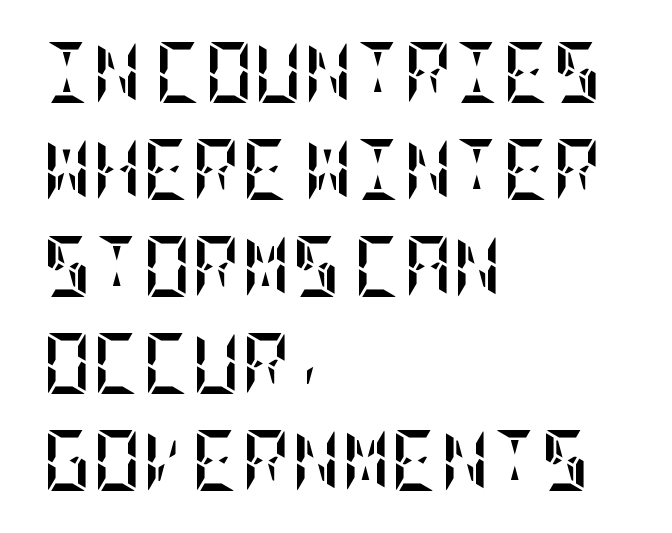
The image shows 61 px semibold, condensed type, upright; set left-aligned, normal line spacing (1.59x), normal letter spacing, not underlined; low stroke contrast and a large x-height.
